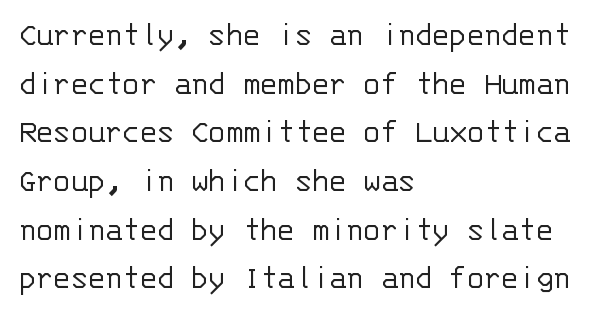
Q: Is the text bold? A: No.
Q: Is the text italic (slanted)? A: No, it is upright.
Q: Is the typeface a serif or a sans-serif typeface? A: Sans-serif.
Q: Is the text underlined? A: No.
Q: How is the paragraph aligned? A: Left-aligned.
Q: Is the spacing between letters normal or unusually wide? A: Normal.
Q: Is the spacing between lines tight, normal or loose? A: Normal.
Q: Width (condensed, normal, or wide)? A: Normal.
Q: Stroke contrast? A: Low.
Q: x-height? A: Large.
Q: Monospaced? A: Yes.
